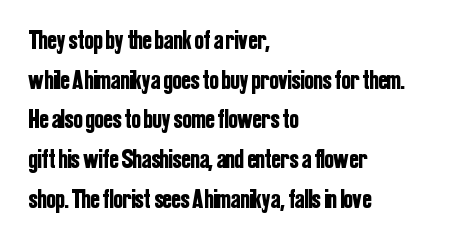
The image shows 27 px text type, upright; set left-aligned, normal line spacing (1.47x), normal letter spacing, not underlined.
